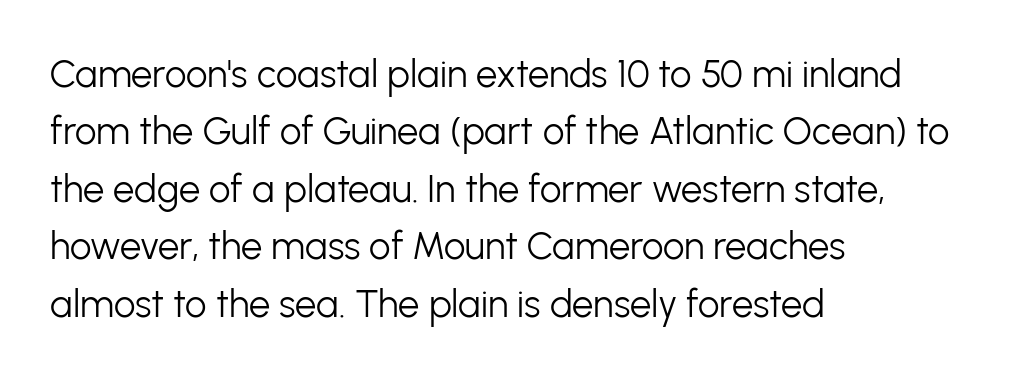
The image shows 38 px light sans-serif type, upright; set left-aligned, normal line spacing (1.51x), normal letter spacing, not underlined; low stroke contrast and a medium x-height.
